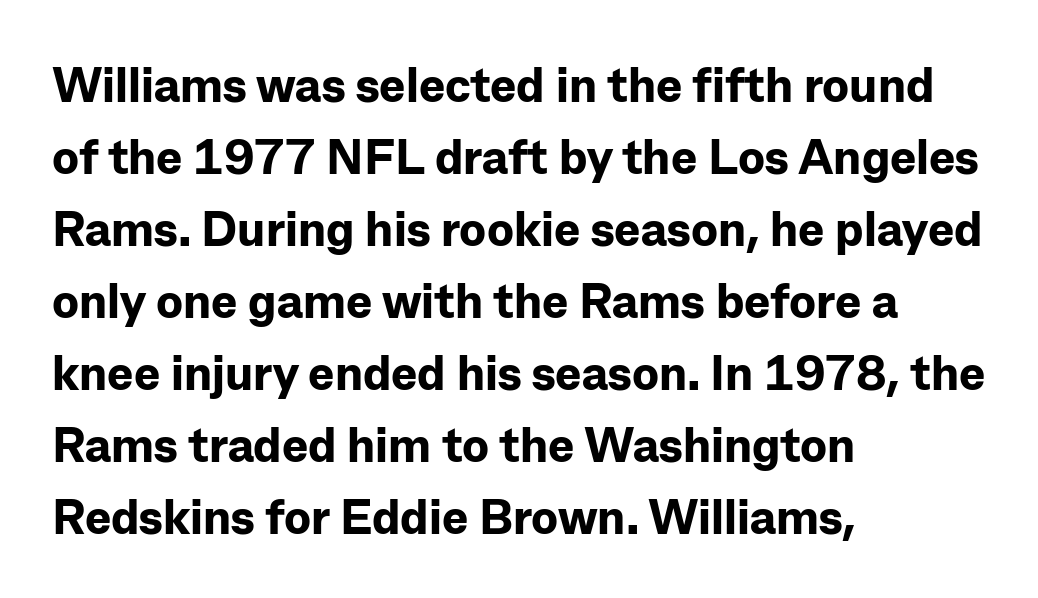
When letters stand straight like this, we call the style roman or upright. The rendering keeps characters at their native spacing. The space directly below the letters is spotless. A dark, heavy texture on the line: the type is bold. Note the varied advance widths — an 'i' is clearly narrower than an 'm'.
